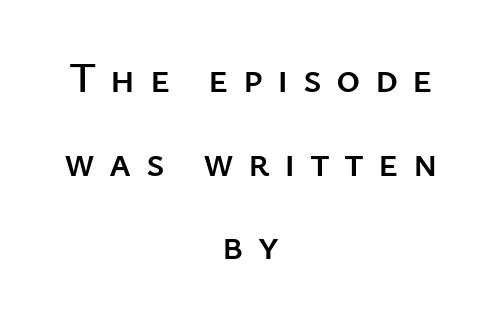
Q: Is the text italic (slanted)? A: No, it is upright.
Q: Is the typeface a serif or a sans-serif typeface? A: Sans-serif.
Q: Is the text underlined? A: No.
Q: How is the paragraph aligned? A: Centered.
Q: Is the spacing between letters normal or unusually wide? A: Unusually wide.
Q: Is the spacing between lines tight, normal or loose? A: Loose.
Q: Width (condensed, normal, or wide)? A: Normal.
Q: Stroke contrast? A: Low.
Q: x-height? A: Medium.
Q: Monospaced? A: No.
